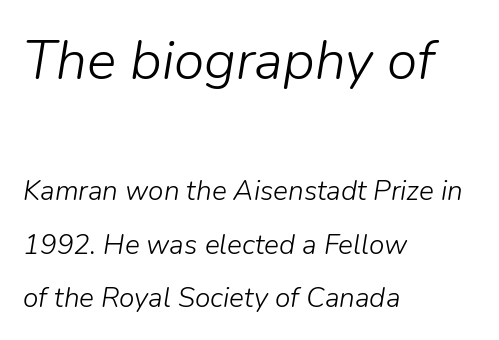
The image shows 55 px light type, italic (leaning right); set left-aligned, loose line spacing (1.9x), normal letter spacing, not underlined; the first (top) block is 1.96x larger; low stroke contrast and a medium x-height.
